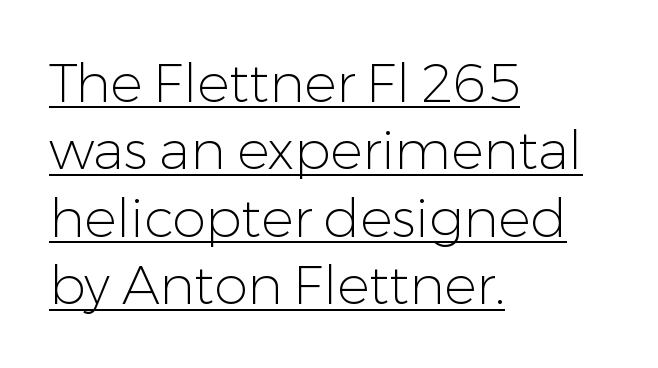
The type sits square on the baseline with zero lean. Compared with typical paragraphs, the rows here are spaced about the same. Short note: letters normally spaced. Caption: face not bold, strokes unweighted. A typesetter would call this proportional, since set widths differ per character.
